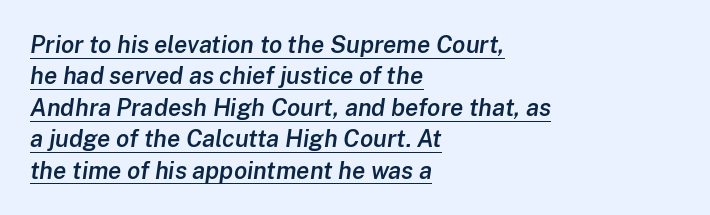
Q: Is the text bold? A: Semi-bold.
Q: Is the text italic (slanted)? A: Yes, it leans right by about 8 degrees.
Q: Is the text underlined? A: Yes.
Q: How is the paragraph aligned? A: Left-aligned.
Q: Is the spacing between letters normal or unusually wide? A: Normal.
Q: Is the spacing between lines tight, normal or loose? A: Normal.
